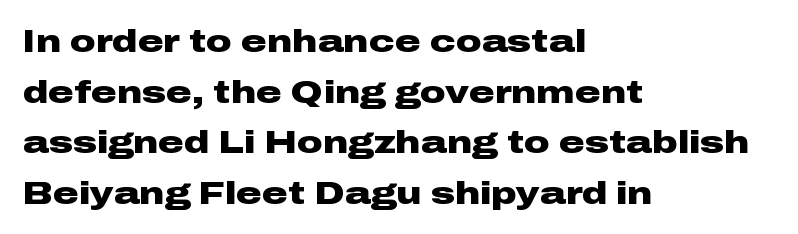
The strokes are fattened all the way to bold. Leading: standard. Posture: straight, roman, zero tilt. In terms of letterform style, serifs are entirely absent.
